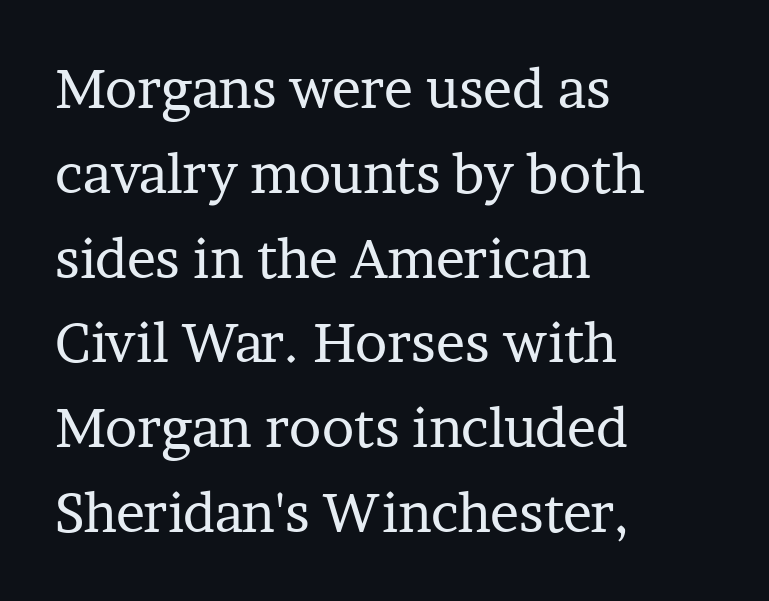
The image shows 54 px regular-weight serif type, upright; set left-aligned, normal line spacing (1.57x), normal letter spacing, not underlined; low stroke contrast and a medium x-height.
